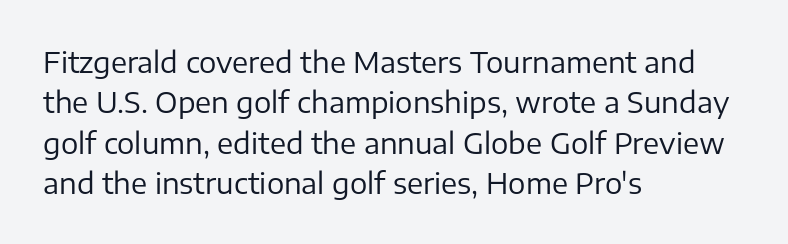
The image shows 29 px regular-weight sans-serif type, upright; set left-aligned, normal line spacing (1.39x), normal letter spacing, not underlined; low stroke contrast and a medium x-height.
